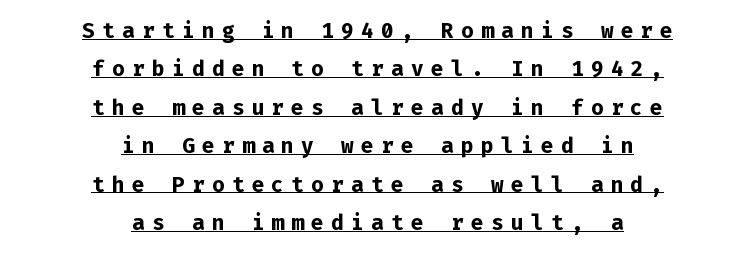
Q: Is the text bold? A: Yes.
Q: Is the text italic (slanted)? A: No, it is upright.
Q: Is the text underlined? A: Yes.
Q: How is the paragraph aligned? A: Centered.
Q: Is the spacing between letters normal or unusually wide? A: Unusually wide.
